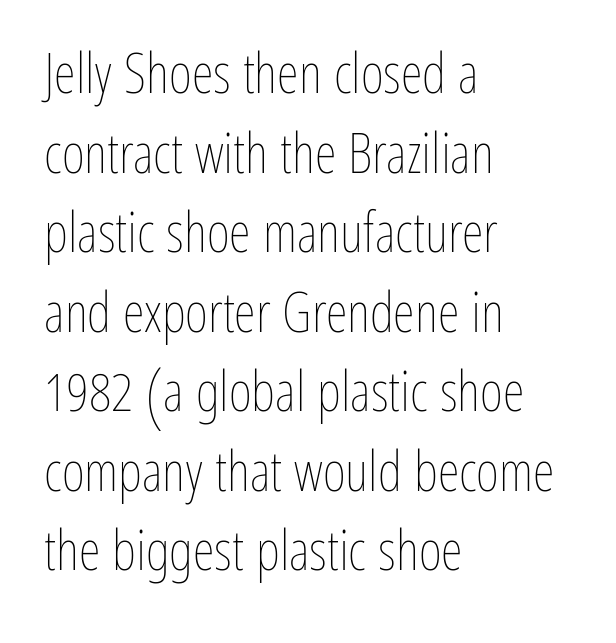
{"italic": "no", "bold": "no", "weight": "thin", "width": "condensed", "stroke_contrast": "low", "x_height": "medium", "monospaced": "no", "underline": "no", "align": "left", "line_spacing": "normal", "line_spacing_ratio": 1.42, "letter_spacing": "normal", "letter_spacing_em": 0.0, "glyph_px": 56}
